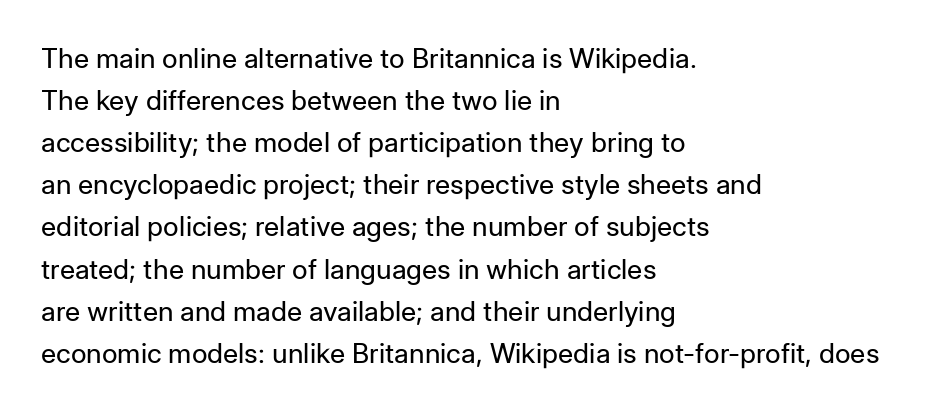
Each new line begins a customary step beneath the previous one. The passage shown is not underscored anywhere. Weight: not bold — regular or lighter. Nope, not italic — everything's standing straight. A classic flush-left, rag-right setting is used for this passage.
